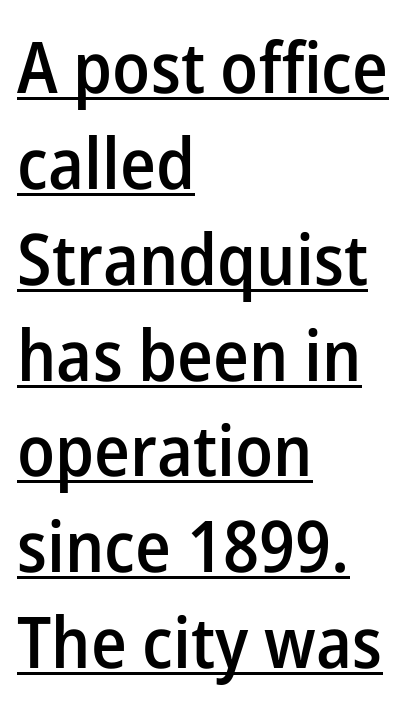
The image shows 71 px semibold sans-serif type, upright; set left-aligned, normal line spacing (1.35x), normal letter spacing, underlined; low stroke contrast and a medium x-height.
